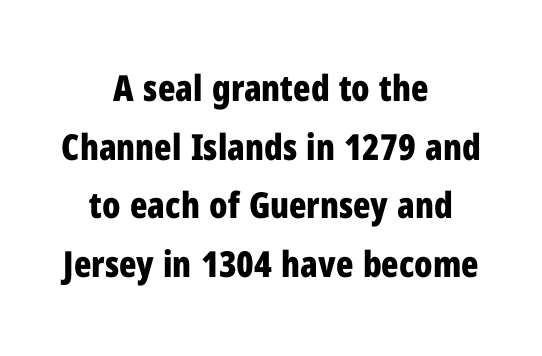
Q: Is the text bold? A: Yes.
Q: Is the text italic (slanted)? A: No, it is upright.
Q: Is the typeface a serif or a sans-serif typeface? A: Sans-serif.
Q: Is the text underlined? A: No.
Q: How is the paragraph aligned? A: Centered.
Q: Is the spacing between letters normal or unusually wide? A: Normal.
Q: Is the spacing between lines tight, normal or loose? A: Normal.
Q: Width (condensed, normal, or wide)? A: Condensed.
Q: Stroke contrast? A: Low.
Q: x-height? A: Medium.
Q: Monospaced? A: No.
